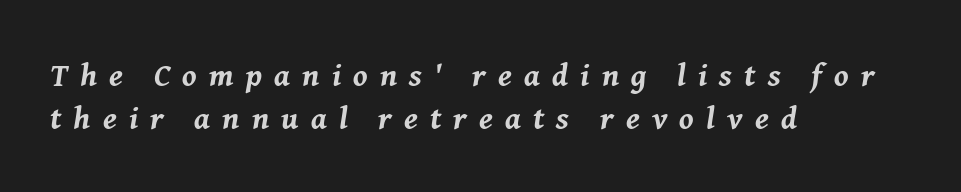
Notice how thick the strokes are: this is what a full bold looks like. Check under the words: just untouched page. Line starts are locked; line ends wander. Is this a fixed-width face? No — the glyphs have proportional, varying widths. Summary of vertical rhythm: regular, with standard interline spacing.
